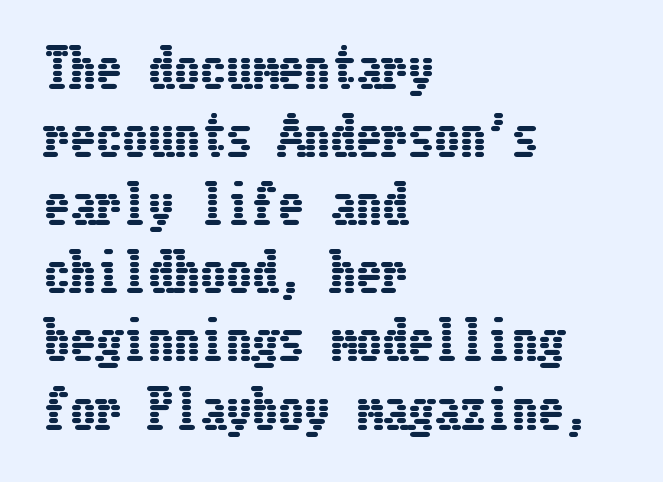
Q: Is the text italic (slanted)? A: No, it is upright.
Q: Is the text underlined? A: No.
Q: How is the paragraph aligned? A: Left-aligned.
Q: Is the spacing between letters normal or unusually wide? A: Normal.
Q: Is the spacing between lines tight, normal or loose? A: Normal.
Q: Width (condensed, normal, or wide)? A: Condensed.
Q: Stroke contrast? A: Low.
Q: x-height? A: Medium.
